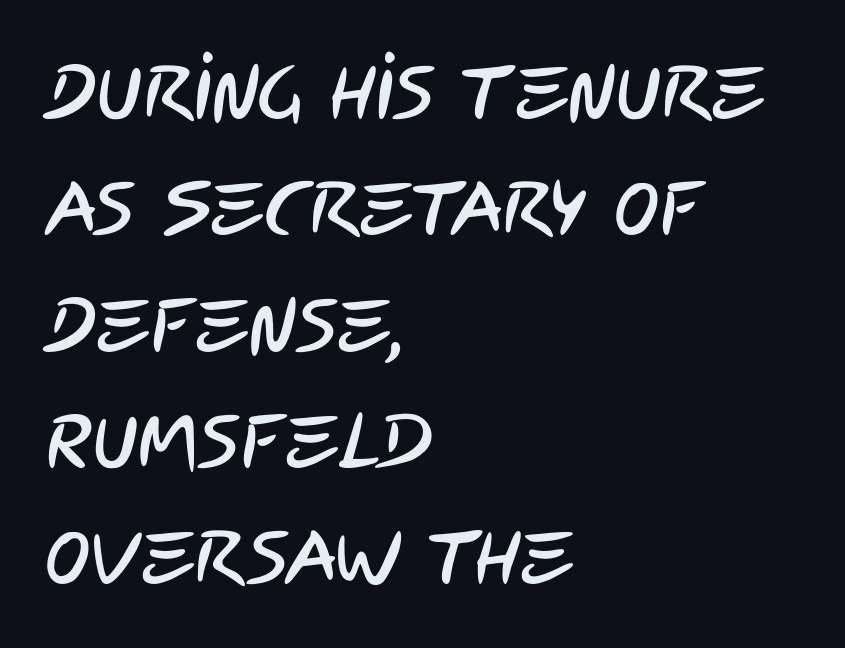
{"serif": "no", "width": "condensed", "stroke_contrast": "low", "x_height": "large", "monospaced": "no", "underline": "no", "align": "left", "line_spacing": "normal", "line_spacing_ratio": 1.53, "letter_spacing": "normal", "letter_spacing_em": 0.0, "glyph_px": 76}
